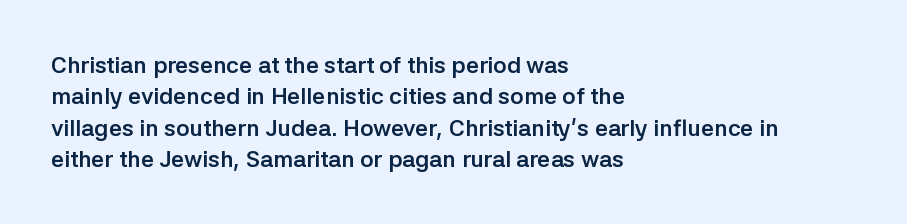
{"italic": "no", "bold": "yes", "underline": "no", "align": "left", "line_spacing": "normal", "line_spacing_ratio": 1.36, "letter_spacing": "normal", "letter_spacing_em": 0.0, "glyph_px": 23}
